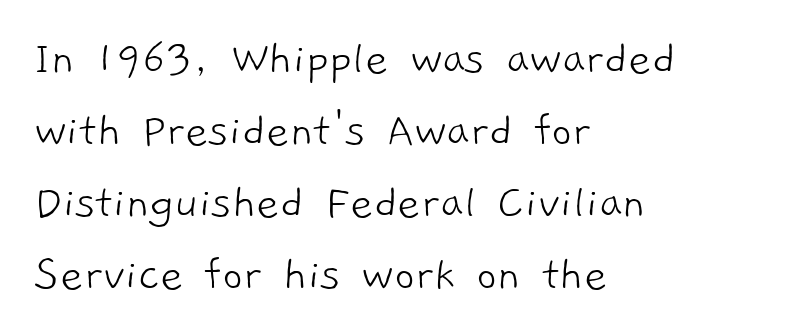
Q: Is the text bold? A: No.
Q: Is the typeface a serif or a sans-serif typeface? A: Sans-serif.
Q: Is the text underlined? A: No.
Q: How is the paragraph aligned? A: Left-aligned.
Q: Is the spacing between letters normal or unusually wide? A: Normal.
Q: Is the spacing between lines tight, normal or loose? A: Normal.
Q: Width (condensed, normal, or wide)? A: Normal.
Q: Stroke contrast? A: Low.
Q: x-height? A: Medium.
Q: Monospaced? A: No.
